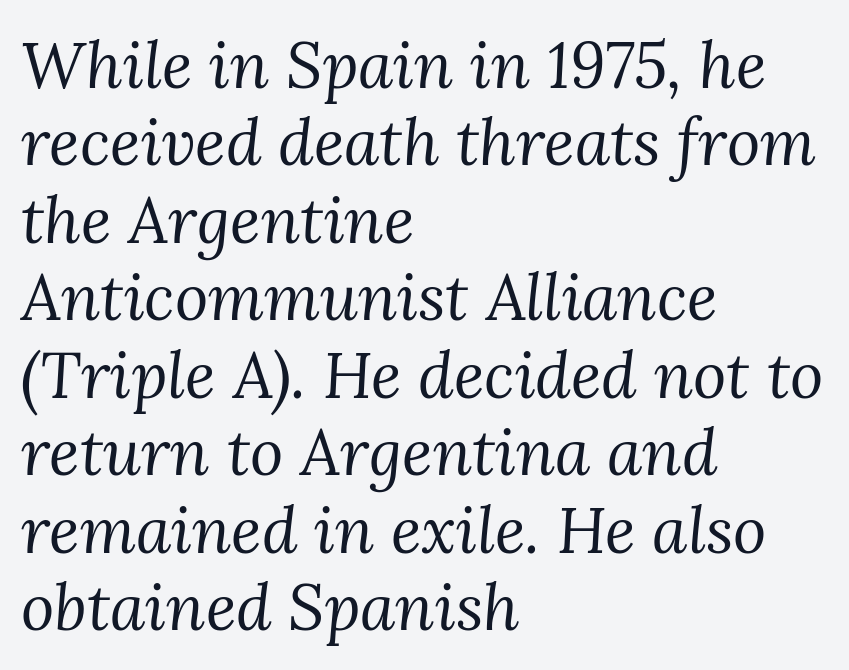
Q: Is the text bold? A: No.
Q: Is the text italic (slanted)? A: Yes, it leans right by about 3 degrees.
Q: Is the typeface a serif or a sans-serif typeface? A: Serif.
Q: Is the text underlined? A: No.
Q: How is the paragraph aligned? A: Left-aligned.
Q: Is the spacing between letters normal or unusually wide? A: Normal.
Q: Width (condensed, normal, or wide)? A: Normal.
Q: Stroke contrast? A: Medium.
Q: x-height? A: Medium.
Q: Monospaced? A: No.
